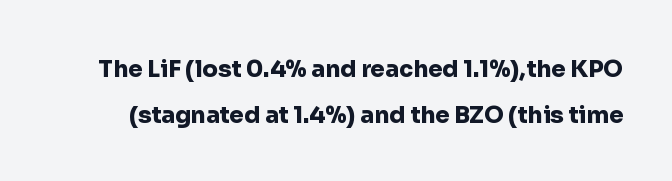
The image shows 23 px bold type, upright; set loose line spacing (2.02x), normal letter spacing, not underlined.
